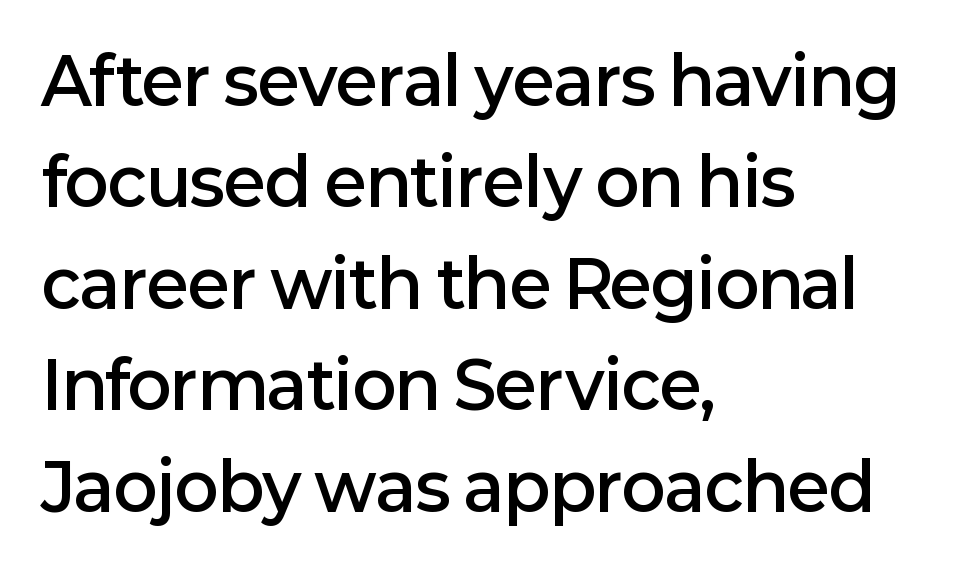
{"serif": "no", "italic": "no", "bold": "semi", "weight": "semibold", "width": "normal", "stroke_contrast": "low", "x_height": "medium", "monospaced": "no", "underline": "no", "align": "left", "line_spacing": "normal", "line_spacing_ratio": 1.56, "letter_spacing": "normal", "letter_spacing_em": 0.0, "glyph_px": 65}
